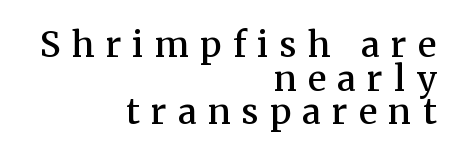
Q: Is the text bold? A: Semi-bold.
Q: Is the text italic (slanted)? A: No, it is upright.
Q: Is the typeface a serif or a sans-serif typeface? A: Serif.
Q: Is the text underlined? A: No.
Q: How is the paragraph aligned? A: Right-aligned.
Q: Is the spacing between letters normal or unusually wide? A: Unusually wide.
Q: Is the spacing between lines tight, normal or loose? A: Tight.
Q: Width (condensed, normal, or wide)? A: Normal.
Q: Stroke contrast? A: Medium.
Q: x-height? A: Medium.
Q: Monospaced? A: No.
